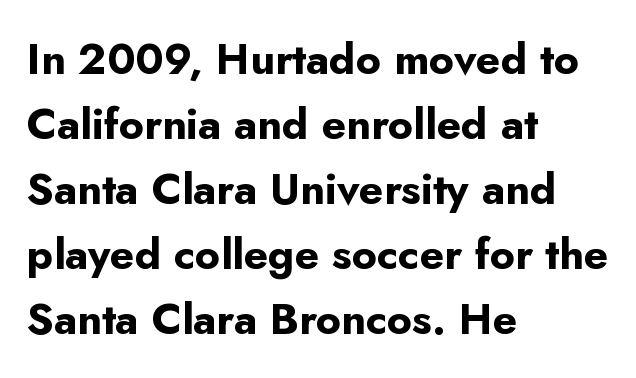
Q: Is the text bold? A: Yes.
Q: Is the text italic (slanted)? A: No, it is upright.
Q: Is the typeface a serif or a sans-serif typeface? A: Sans-serif.
Q: Is the text underlined? A: No.
Q: How is the paragraph aligned? A: Left-aligned.
Q: Is the spacing between letters normal or unusually wide? A: Normal.
Q: Is the spacing between lines tight, normal or loose? A: Normal.
Q: Width (condensed, normal, or wide)? A: Normal.
Q: Stroke contrast? A: Low.
Q: x-height? A: Small.
Q: Monospaced? A: No.
